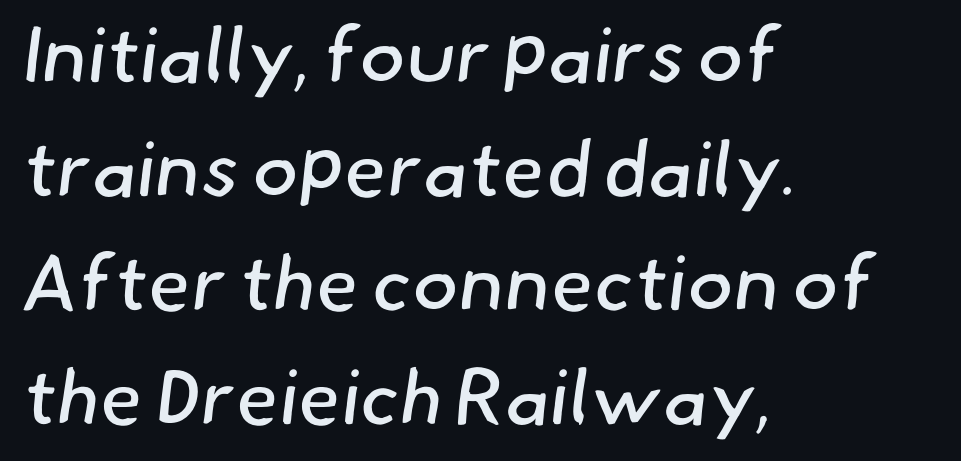
Stem width sits at or under what a default text font uses. Short note: letters normally spaced. Observe the absence of serifs on each vertical stroke in this sample. Left-aligned paragraph, ragged on the right.
